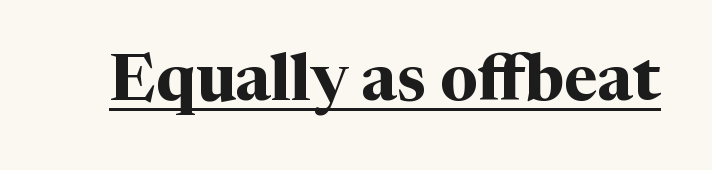
{"serif": "yes", "italic": "no", "bold": "yes", "weight": "bold", "width": "normal", "stroke_contrast": "medium", "x_height": "medium", "monospaced": "no", "underline": "yes", "letter_spacing": "normal", "letter_spacing_em": 0.0, "glyph_px": 65}
